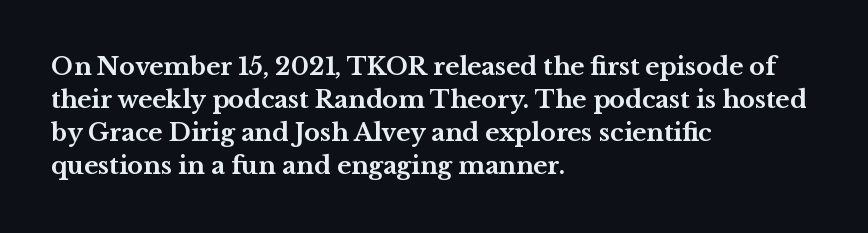
The image shows 24 px bold type, upright; set left-aligned, normal line spacing (1.38x), normal letter spacing, not underlined.
